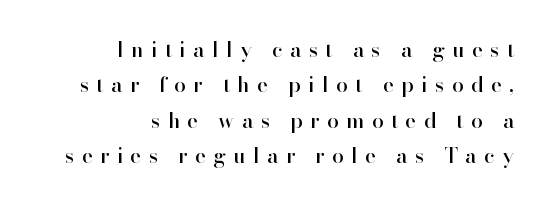
{"italic": "no", "underline": "no", "align": "right", "line_spacing": "normal", "line_spacing_ratio": 1.68, "letter_spacing": "wide", "letter_spacing_em": 0.35, "glyph_px": 21}
